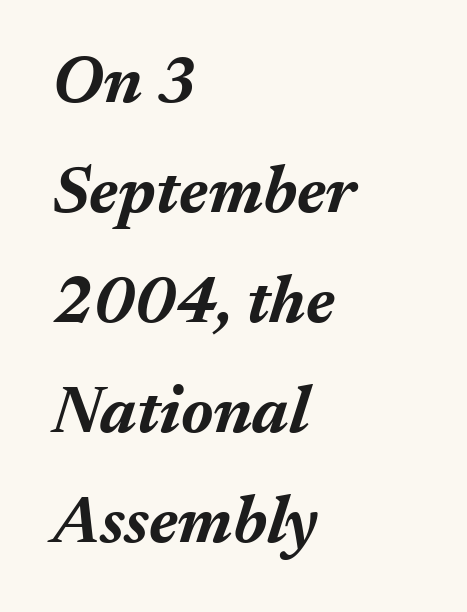
The image shows 67 px bold type, italic (leaning right); set left-aligned, normal line spacing (1.64x), normal letter spacing, not underlined; medium stroke contrast and a medium x-height.
